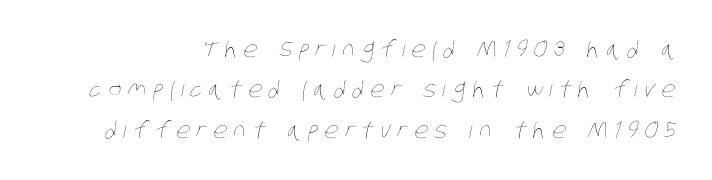
The image shows 22 px text type; set line spacing 1.84x, unusually wide letter spacing (+0.3 em), not underlined.
